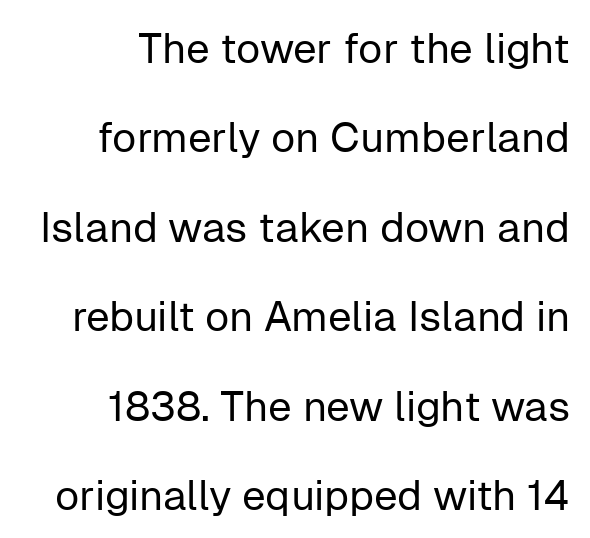
The image shows 42 px regular-weight sans-serif type, upright; set right-aligned, loose line spacing (2.13x), normal letter spacing, not underlined; low stroke contrast and a medium x-height.
